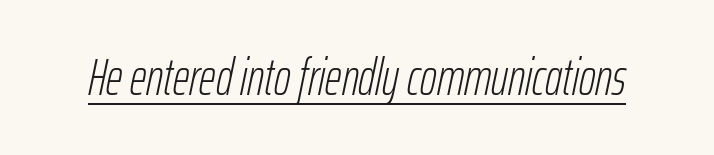
Think standard paragraph weight, or any step lighter than that. Compared with ordinary roman type, these characters are visibly tilted. Looks like regular typesetting: each glyph gets only the width it needs. The lettering is marked with a stroke running underneath it. Between one letter and the next there's only the usual sliver of space.
